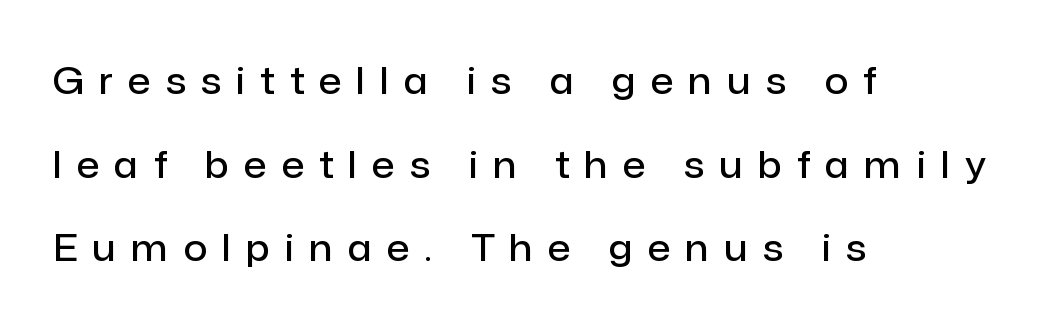
Q: Is the text bold? A: Semi-bold.
Q: Is the text italic (slanted)? A: No, it is upright.
Q: Is the typeface a serif or a sans-serif typeface? A: Sans-serif.
Q: Is the text underlined? A: No.
Q: How is the paragraph aligned? A: Left-aligned.
Q: Is the spacing between letters normal or unusually wide? A: Unusually wide.
Q: Is the spacing between lines tight, normal or loose? A: Loose.
Q: Width (condensed, normal, or wide)? A: Normal.
Q: Stroke contrast? A: Low.
Q: x-height? A: Medium.
Q: Monospaced? A: No.
